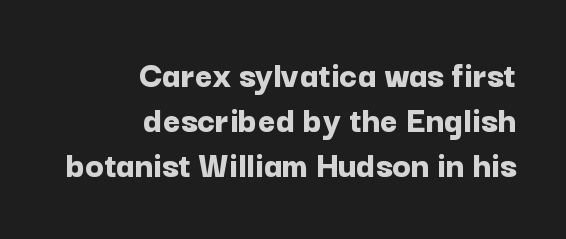
Q: Is the text bold? A: Yes.
Q: Is the text italic (slanted)? A: No, it is upright.
Q: Is the typeface a serif or a sans-serif typeface? A: Sans-serif.
Q: Is the text underlined? A: No.
Q: How is the paragraph aligned? A: Right-aligned.
Q: Is the spacing between letters normal or unusually wide? A: Normal.
Q: Width (condensed, normal, or wide)? A: Normal.
Q: Stroke contrast? A: Low.
Q: x-height? A: Medium.
Q: Monospaced? A: No.
